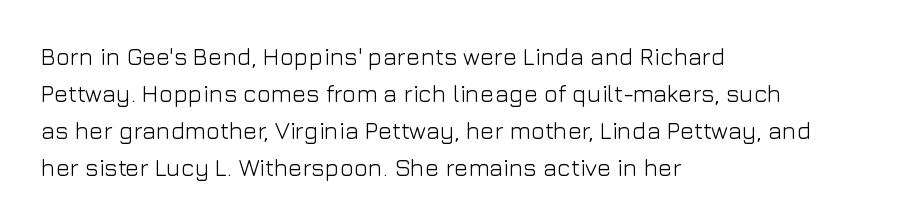
The image shows 24 px text type, upright; set left-aligned, normal line spacing (1.54x), normal letter spacing, not underlined.
